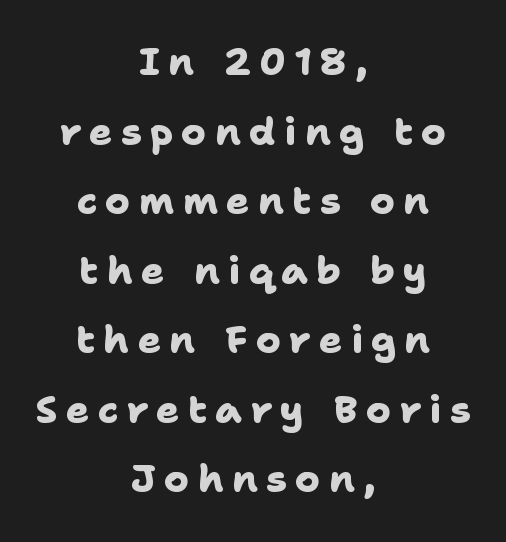
{"serif": "no", "bold": "yes", "weight": "heavy", "width": "normal", "stroke_contrast": "low", "x_height": "medium", "monospaced": "no", "underline": "no", "align": "center", "line_spacing_ratio": 1.83, "letter_spacing": "wide", "letter_spacing_em": 0.22, "glyph_px": 38}
